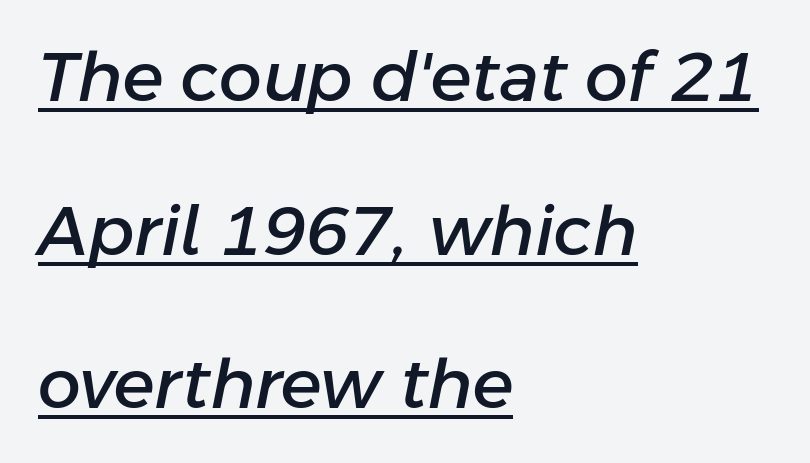
The image shows 68 px text type, italic (leaning right); set left-aligned, loose line spacing (2.26x), normal letter spacing, underlined; low stroke contrast and a medium x-height.
